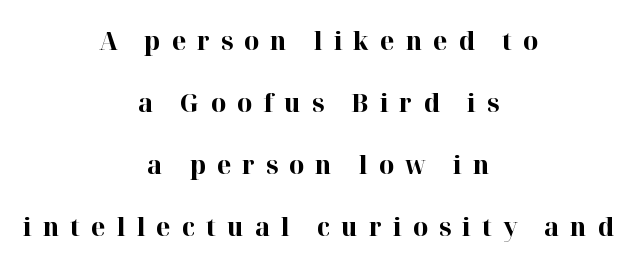
The whitespace from short lines is split evenly between both sides. The space directly below the letters is spotless. Honestly, the rows look like they've been pulled way apart. The line texture is sparse and dotted thanks to wide tracking. Is the type bold? Yes — the strokes are clearly thick and heavy.
